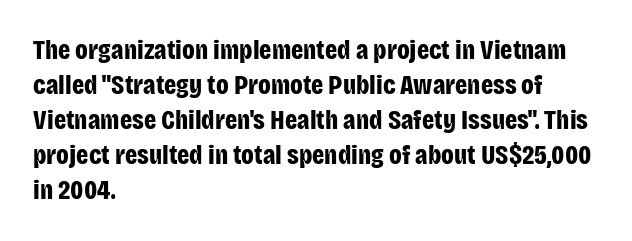
{"italic": "no", "bold": "yes", "underline": "no", "align": "left", "line_spacing": "normal", "line_spacing_ratio": 1.3, "letter_spacing": "normal", "letter_spacing_em": 0.0, "glyph_px": 27}
